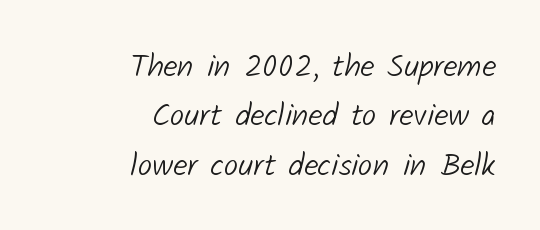
Q: Is the text bold? A: No.
Q: Is the typeface a serif or a sans-serif typeface? A: Sans-serif.
Q: Is the text underlined? A: No.
Q: How is the paragraph aligned? A: Right-aligned.
Q: Is the spacing between letters normal or unusually wide? A: Normal.
Q: Is the spacing between lines tight, normal or loose? A: Normal.
Q: Width (condensed, normal, or wide)? A: Normal.
Q: Stroke contrast? A: Low.
Q: x-height? A: Medium.
Q: Monospaced? A: No.
